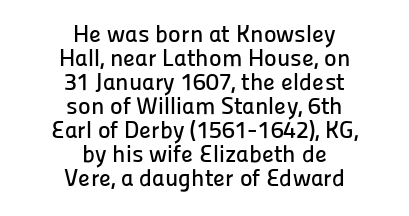
Q: Is the text italic (slanted)? A: No, it is upright.
Q: Is the text underlined? A: No.
Q: How is the paragraph aligned? A: Centered.
Q: Is the spacing between letters normal or unusually wide? A: Normal.
Q: Is the spacing between lines tight, normal or loose? A: Tight.
